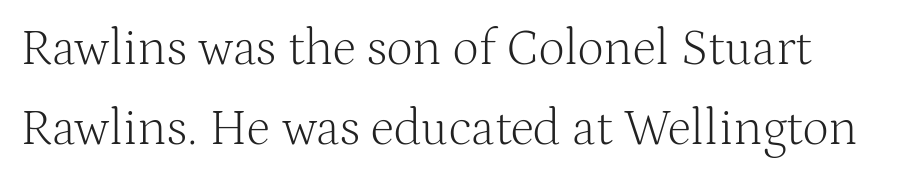
{"serif": "yes", "italic": "no", "bold": "no", "weight": "light", "width": "normal", "stroke_contrast": "medium", "x_height": "medium", "monospaced": "no", "underline": "no", "align": "left", "line_spacing": "normal", "line_spacing_ratio": 1.57, "letter_spacing": "normal", "letter_spacing_em": 0.0, "glyph_px": 51}
